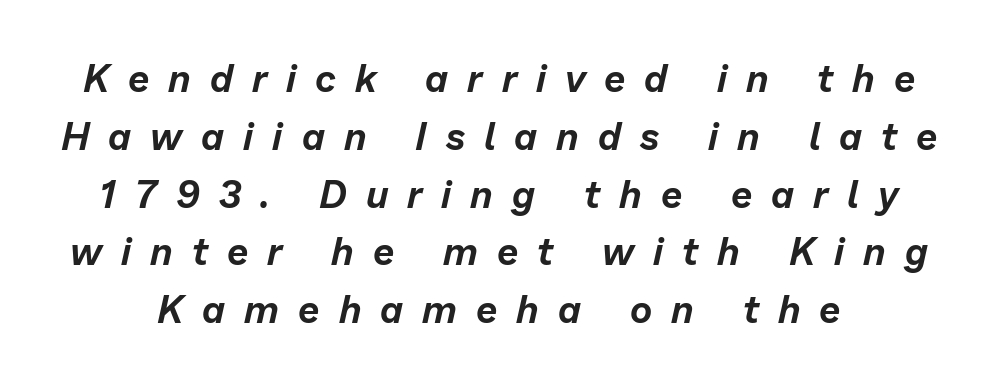
{"italic": "yes", "lean": "right", "slant_degrees": 13, "width": "normal", "stroke_contrast": "low", "x_height": "medium", "monospaced": "no", "underline": "no", "line_spacing": "normal", "line_spacing_ratio": 1.52, "letter_spacing": "wide", "letter_spacing_em": 0.5, "glyph_px": 38}
